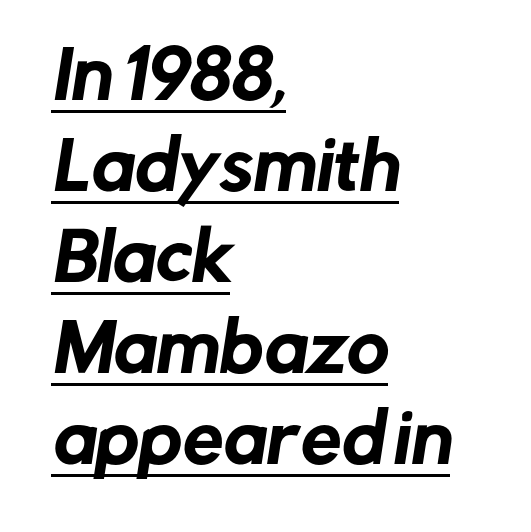
{"serif": "no", "width": "normal", "stroke_contrast": "low", "x_height": "medium", "monospaced": "no", "underline": "yes", "align": "left", "line_spacing": "normal", "line_spacing_ratio": 1.4, "letter_spacing": "normal", "letter_spacing_em": 0.0, "glyph_px": 65}
